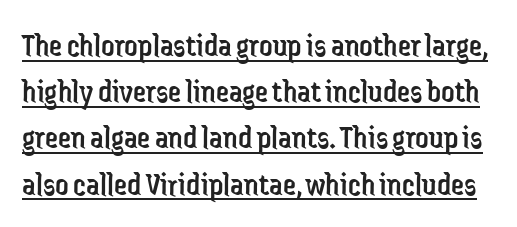
{"serif": "no", "italic": "no", "bold": "no", "weight": "regular", "width": "condensed", "stroke_contrast": "low", "x_height": "medium", "monospaced": "no", "underline": "yes", "line_spacing": "normal", "line_spacing_ratio": 1.4, "letter_spacing": "normal", "letter_spacing_em": 0.0, "glyph_px": 33}
